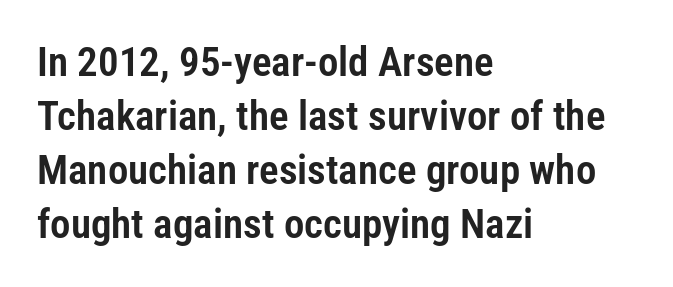
Q: Is the text italic (slanted)? A: No, it is upright.
Q: Is the typeface a serif or a sans-serif typeface? A: Sans-serif.
Q: Is the text underlined? A: No.
Q: How is the paragraph aligned? A: Left-aligned.
Q: Is the spacing between letters normal or unusually wide? A: Normal.
Q: Is the spacing between lines tight, normal or loose? A: Normal.
Q: Width (condensed, normal, or wide)? A: Condensed.
Q: Stroke contrast? A: Low.
Q: x-height? A: Medium.
Q: Monospaced? A: No.
